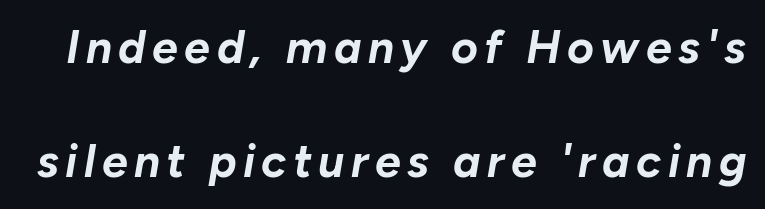
Q: Is the text bold? A: Yes.
Q: Is the text italic (slanted)? A: Yes, it leans right by about 10 degrees.
Q: Is the text underlined? A: No.
Q: Is the spacing between lines tight, normal or loose? A: Loose.
Q: Width (condensed, normal, or wide)? A: Normal.
Q: Stroke contrast? A: Low.
Q: x-height? A: Medium.
Q: Monospaced? A: No.
